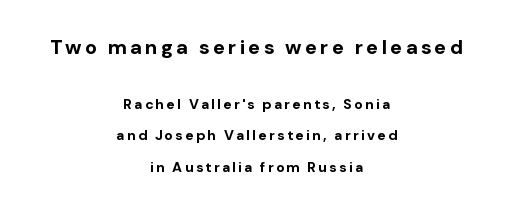
Reading down the column, the eye jumps a long way to each next line. The space beneath each line is pristine and unruled. The passage shown begins with its larger block and ends with its smaller one. These lines were composed using upright roman letters.
